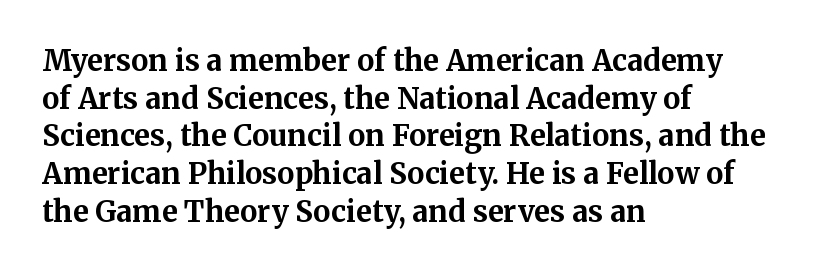
The image shows 29 px bold serif type, upright; set left-aligned, normal line spacing (1.3x), normal letter spacing, not underlined; medium stroke contrast and a medium x-height.
